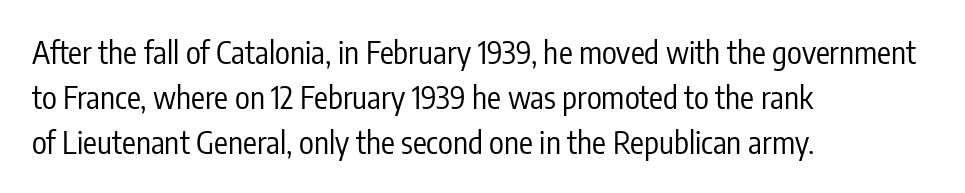
The image shows 31 px regular-weight, condensed sans-serif type, upright; set left-aligned, normal line spacing (1.45x), normal letter spacing, not underlined; low stroke contrast and a medium x-height.
